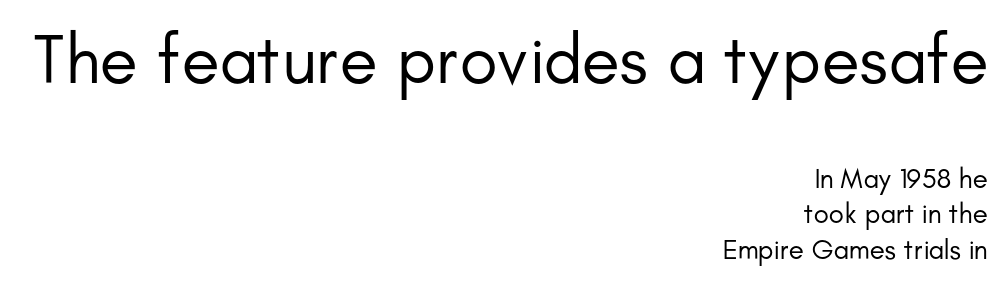
Bare-footed words on every line. What's the leading like? Ordinary, nothing unusual. Posture: vertical. Inter-character spacing is left at the font's built-in metrics. Visually the block forms a straight wall on the right and a jagged coastline on the left. The designer gave the opening block more size than the closing block.
